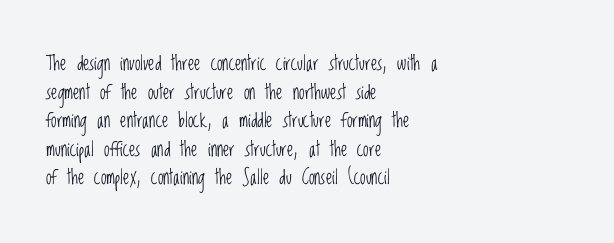
Q: Is the text bold? A: No.
Q: Is the text italic (slanted)? A: No, it is upright.
Q: Is the text underlined? A: No.
Q: How is the paragraph aligned? A: Left-aligned.
Q: Is the spacing between letters normal or unusually wide? A: Normal.
Q: Is the spacing between lines tight, normal or loose? A: Normal.
